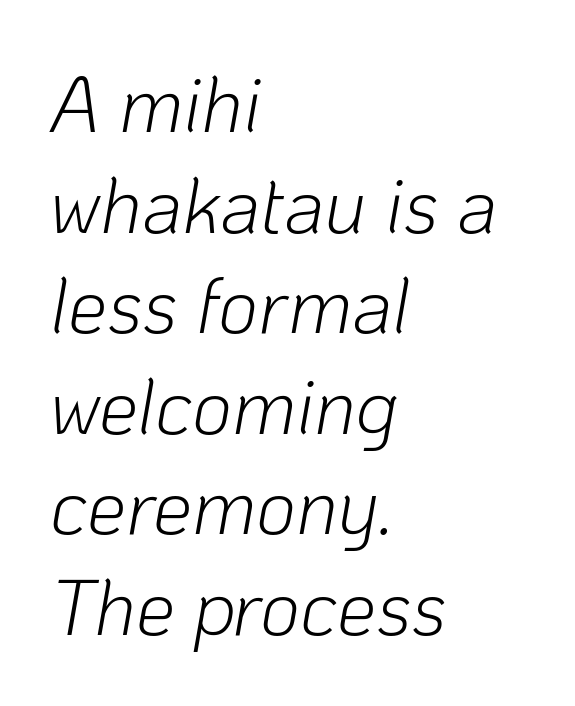
Q: Is the text bold? A: No.
Q: Is the text italic (slanted)? A: Yes, it leans right by about 10 degrees.
Q: Is the text underlined? A: No.
Q: How is the paragraph aligned? A: Left-aligned.
Q: Is the spacing between letters normal or unusually wide? A: Normal.
Q: Is the spacing between lines tight, normal or loose? A: Normal.
Q: Width (condensed, normal, or wide)? A: Normal.
Q: Stroke contrast? A: Low.
Q: x-height? A: Medium.
Q: Monospaced? A: No.
